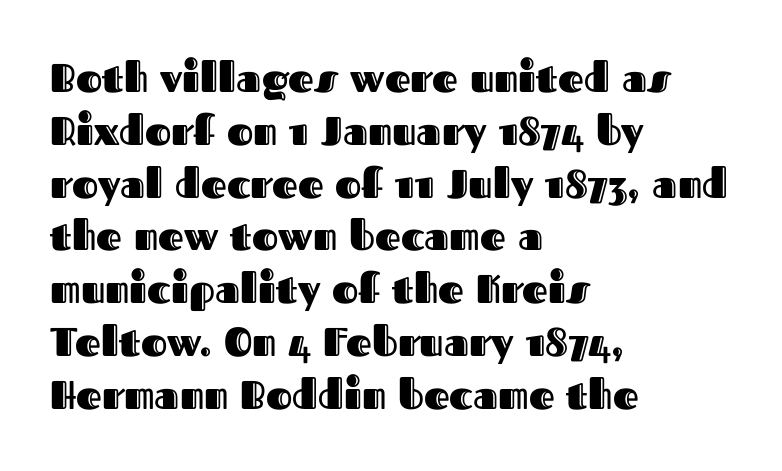
The space beneath each line is pristine and unruled. Regarding leading, the lines here are spaced in the standard way. Letter spacing: default. The letters stand upright; this is a roman face. Each line starts at the same left margin while the right side varies.
